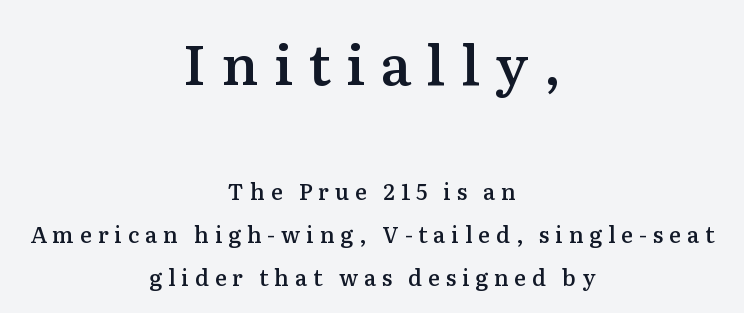
Q: Is the text bold? A: Semi-bold.
Q: Is the text italic (slanted)? A: No, it is upright.
Q: Is the typeface a serif or a sans-serif typeface? A: Serif.
Q: Is the text underlined? A: No.
Q: How is the paragraph aligned? A: Centered.
Q: Is the spacing between letters normal or unusually wide? A: Unusually wide.
Q: Is the spacing between lines tight, normal or loose? A: Loose.
Q: Which block of text is set in a larger size, the first (top) or the second (bottom)? A: The first (top) one.
Q: Width (condensed, normal, or wide)? A: Normal.
Q: Stroke contrast? A: Medium.
Q: x-height? A: Medium.
Q: Monospaced? A: No.
